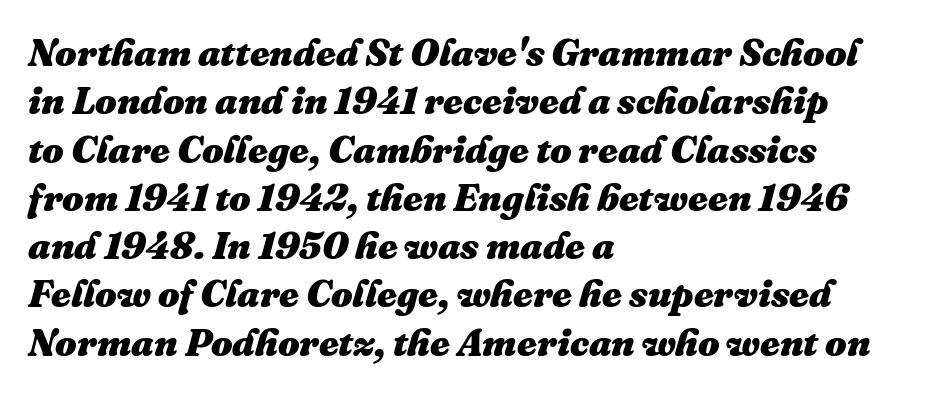
If you measured baseline to baseline, you'd find a middling distance. Just letters on the line, the space beneath them empty. A typesetter would mark this as italic. In CSS terms this would be text-align: left.
